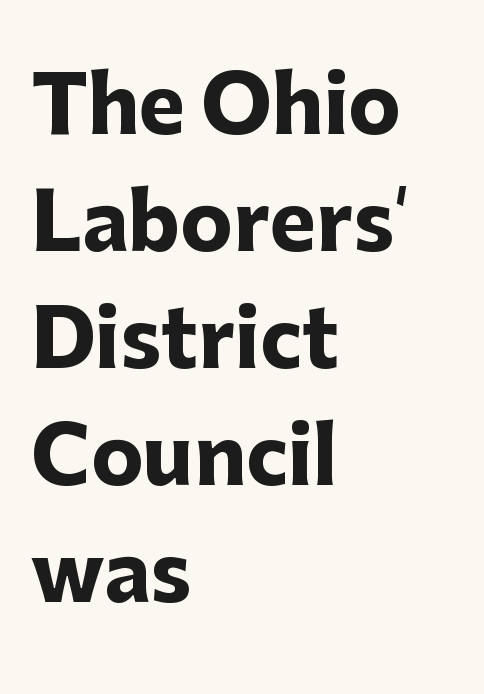
The image shows 78 px heavy sans-serif type, upright; set left-aligned, normal line spacing (1.5x), normal letter spacing, not underlined; low stroke contrast and a medium x-height.
